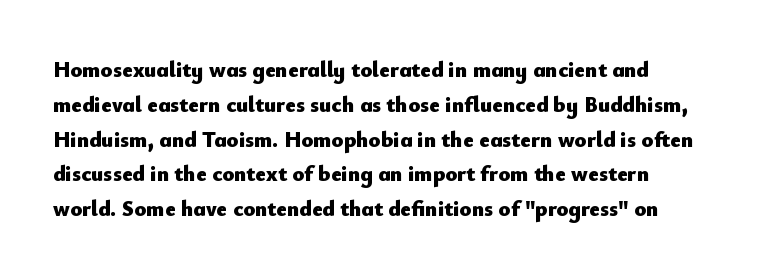
One-word summary of the alignment: left. Characters remain perfectly vertical along every line. Words float on clear page, feet unadorned. Look at the tracking — it's just the regular setting, nothing added.
